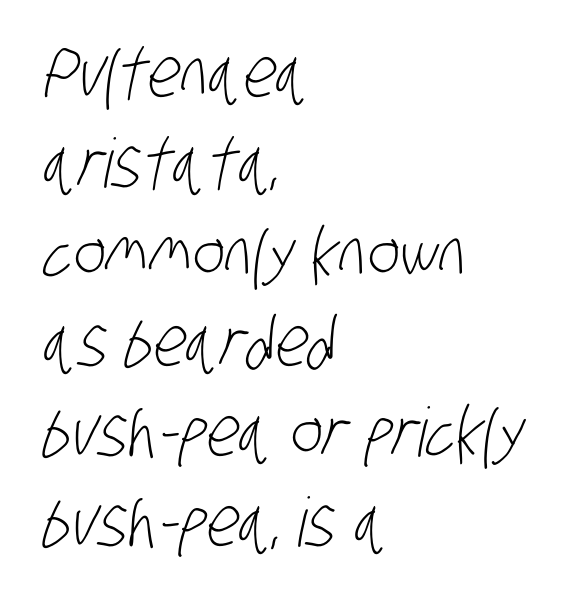
Q: Is the text bold? A: No.
Q: Is the typeface a serif or a sans-serif typeface? A: Sans-serif.
Q: Is the text underlined? A: No.
Q: How is the paragraph aligned? A: Left-aligned.
Q: Is the spacing between letters normal or unusually wide? A: Normal.
Q: Is the spacing between lines tight, normal or loose? A: Normal.
Q: Width (condensed, normal, or wide)? A: Condensed.
Q: Stroke contrast? A: Low.
Q: x-height? A: Large.
Q: Monospaced? A: No.
